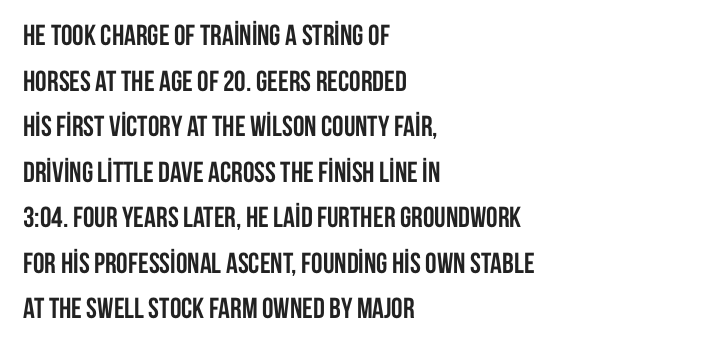
Q: Is the text bold? A: Yes.
Q: Is the text italic (slanted)? A: No, it is upright.
Q: Is the typeface a serif or a sans-serif typeface? A: Sans-serif.
Q: Is the text underlined? A: No.
Q: How is the paragraph aligned? A: Left-aligned.
Q: Is the spacing between letters normal or unusually wide? A: Normal.
Q: Is the spacing between lines tight, normal or loose? A: Normal.
Q: Width (condensed, normal, or wide)? A: Condensed.
Q: Stroke contrast? A: Low.
Q: x-height? A: Large.
Q: Monospaced? A: No.
